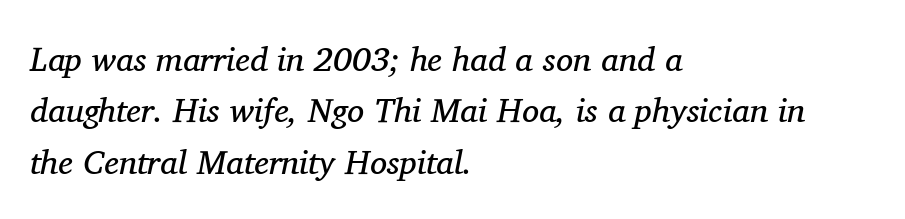
{"serif": "yes", "italic": "yes", "lean": "right", "slant_degrees": 11, "bold": "no", "weight": "regular", "width": "normal", "stroke_contrast": "medium", "x_height": "medium", "monospaced": "no", "underline": "no", "align": "left", "line_spacing": "normal", "line_spacing_ratio": 1.51, "letter_spacing": "normal", "letter_spacing_em": 0.0, "glyph_px": 34}
